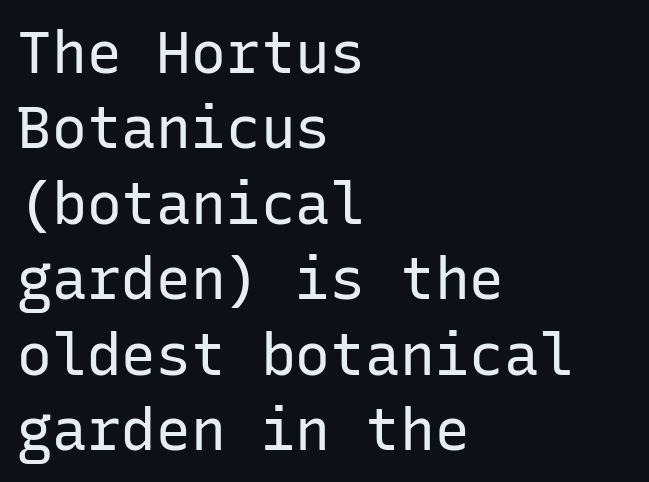
Do the characters align in a grid? Yes, the font is monospaced. Is the block centered? No — it sits flush against the left margin. This sample keeps an unexceptional amount of space between lines. Weight: in the light-to-regular range.
